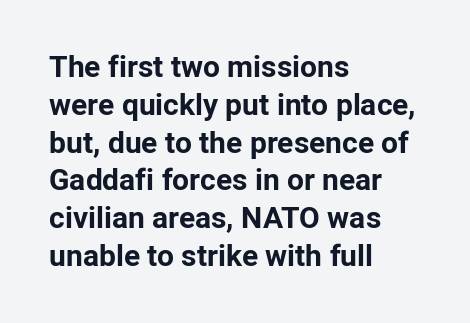
The rendering uses natural spacing where letterforms have individual widths. The glyphs have the mass of a bold cut. The letters stand upright; this is a roman face. Line spacing here is normal.
